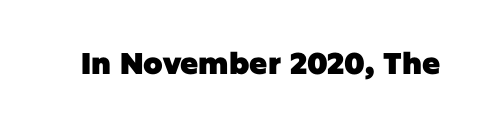
Q: Is the text bold? A: Yes.
Q: Is the text italic (slanted)? A: No, it is upright.
Q: Is the typeface a serif or a sans-serif typeface? A: Sans-serif.
Q: Is the text underlined? A: No.
Q: Is the spacing between letters normal or unusually wide? A: Normal.
Q: Width (condensed, normal, or wide)? A: Normal.
Q: Stroke contrast? A: Low.
Q: x-height? A: Large.
Q: Monospaced? A: No.
